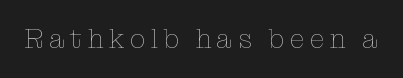
You could only call the tracking loose — the letters float apart. The zone under the glyphs is completely vacant. Vertical stems look standard width or narrower in stroke. Every character sits straight up, as roman type does.
